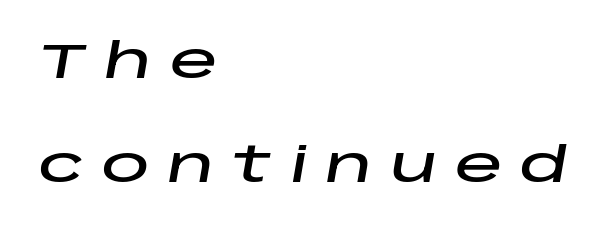
Someone cranked the tracking dial way up on this one. Emphasis-style slanted type is in use. Left-aligned paragraph, ragged on the right. Do the characters align in a grid? No, the font is proportional.
